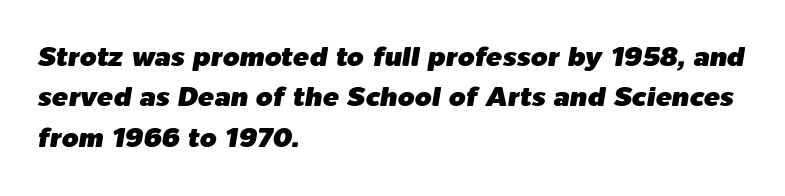
Q: Is the text italic (slanted)? A: Yes, it leans right by about 9 degrees.
Q: Is the text underlined? A: No.
Q: How is the paragraph aligned? A: Left-aligned.
Q: Is the spacing between letters normal or unusually wide? A: Normal.
Q: Is the spacing between lines tight, normal or loose? A: Normal.
